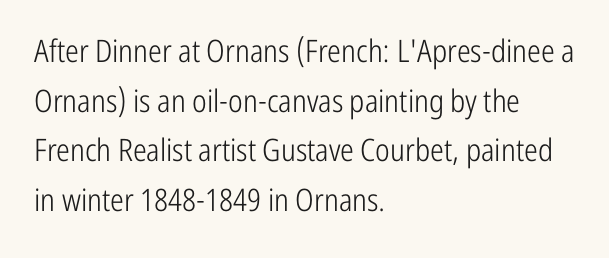
Q: Is the text bold? A: No.
Q: Is the text italic (slanted)? A: No, it is upright.
Q: Is the typeface a serif or a sans-serif typeface? A: Sans-serif.
Q: Is the text underlined? A: No.
Q: How is the paragraph aligned? A: Left-aligned.
Q: Is the spacing between letters normal or unusually wide? A: Normal.
Q: Is the spacing between lines tight, normal or loose? A: Normal.
Q: Width (condensed, normal, or wide)? A: Condensed.
Q: Stroke contrast? A: Low.
Q: x-height? A: Medium.
Q: Monospaced? A: No.
